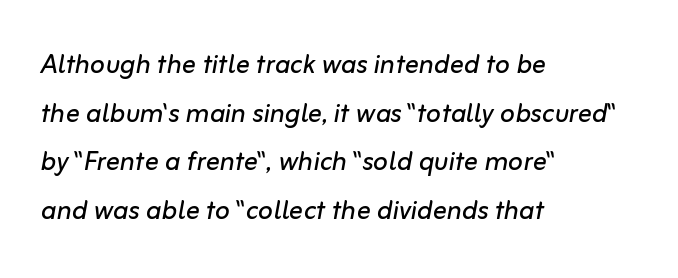
Stroke thickness stays within the range of a standard reading face or lighter. Each row of text sits above clean, open space. Each letter keeps its own natural width here, so spacing adapts to shape. Notice how the passage keeps a crisp vertical edge on the left only. Normally led — the rows are evenly, conventionally spaced. Style check: oblique.
